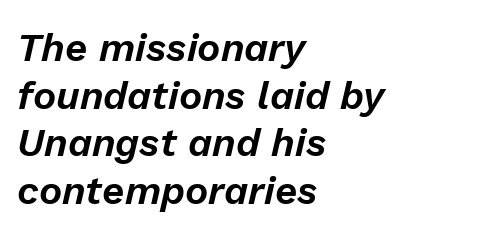
The image shows 39 px text type, italic (leaning right); set left-aligned, line spacing 1.22x, normal letter spacing, not underlined; low stroke contrast and a medium x-height.
